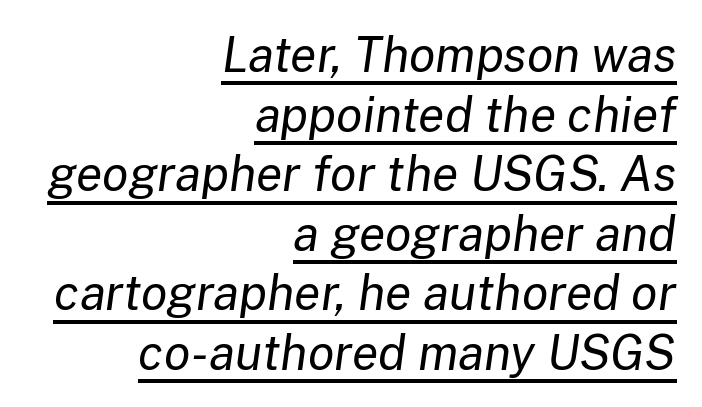
Q: Is the text bold? A: No.
Q: Is the text italic (slanted)? A: Yes, it leans right by about 8 degrees.
Q: Is the text underlined? A: Yes.
Q: How is the paragraph aligned? A: Right-aligned.
Q: Is the spacing between letters normal or unusually wide? A: Normal.
Q: Width (condensed, normal, or wide)? A: Normal.
Q: Stroke contrast? A: Low.
Q: x-height? A: Medium.
Q: Monospaced? A: No.
